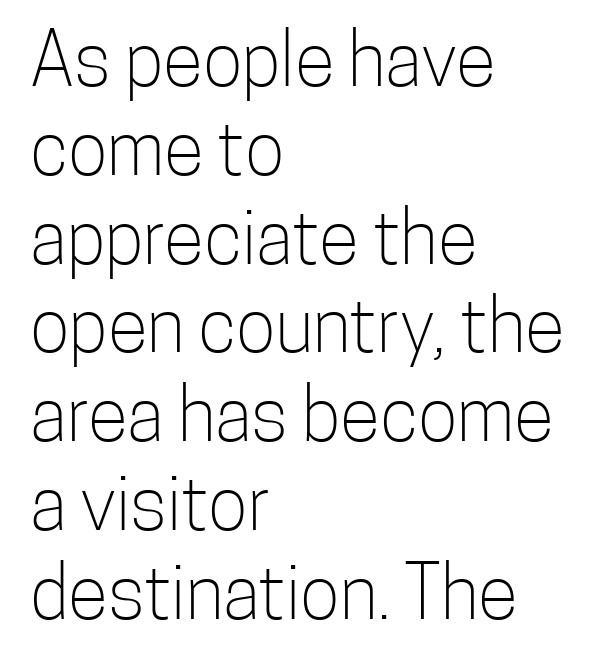
The font is comparable to plain body text, perhaps lighter. Only glyphs here, with clear space below each row. Proportional: the letters do not fall into vertical columns. The compositor pushed each line to the left boundary.
